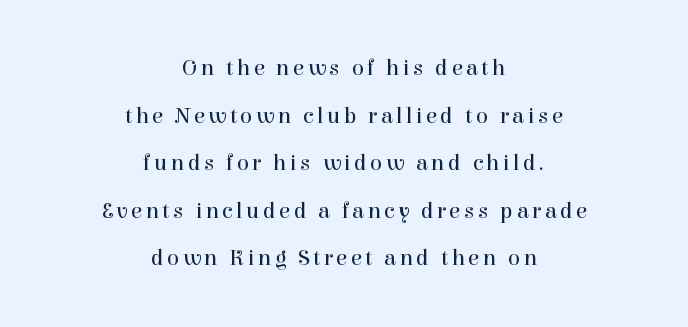
{"italic": "no", "bold": "no", "underline": "no", "align": "center", "line_spacing": "loose", "line_spacing_ratio": 2.07, "glyph_px": 23}
